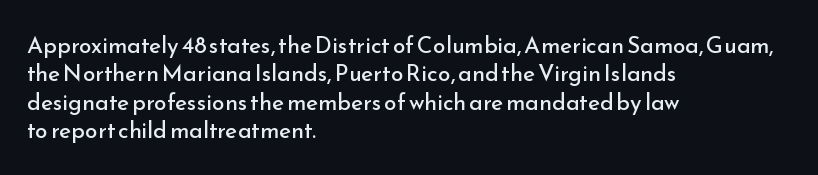
{"italic": "no", "bold": "no", "underline": "no", "align": "left", "line_spacing_ratio": 1.23, "letter_spacing": "normal", "letter_spacing_em": 0.0, "glyph_px": 23}
